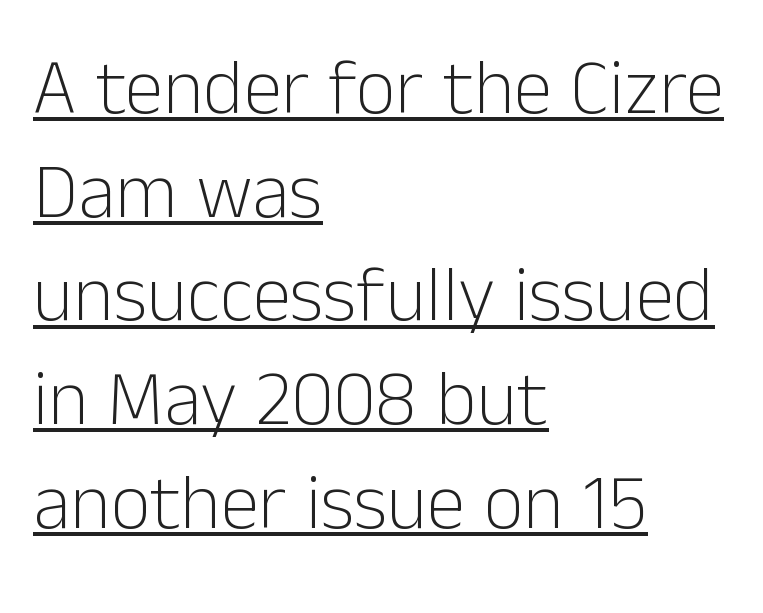
Q: Is the text bold? A: No.
Q: Is the text italic (slanted)? A: No, it is upright.
Q: Is the typeface a serif or a sans-serif typeface? A: Sans-serif.
Q: Is the text underlined? A: Yes.
Q: How is the paragraph aligned? A: Left-aligned.
Q: Is the spacing between letters normal or unusually wide? A: Normal.
Q: Is the spacing between lines tight, normal or loose? A: Normal.
Q: Width (condensed, normal, or wide)? A: Normal.
Q: Stroke contrast? A: Low.
Q: x-height? A: Medium.
Q: Monospaced? A: No.
